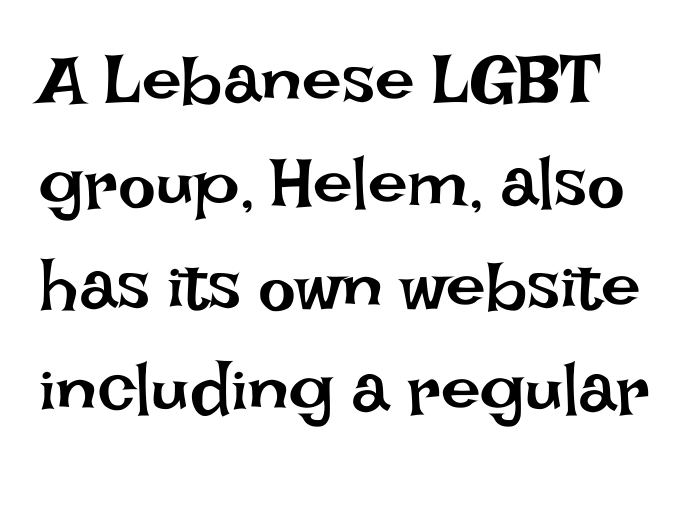
The image shows 71 px regular-weight type, upright; set normal line spacing (1.45x), normal letter spacing, not underlined; low stroke contrast and a large x-height.
